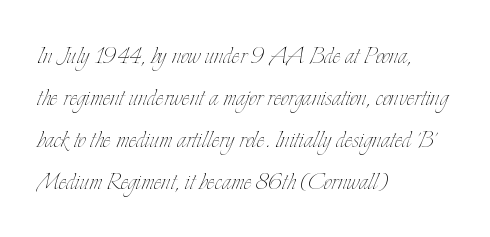
The strip under each line holds only bare page. A light-to-regular cut is what we see here. Looks like regular typesetting: each glyph gets only the width it needs. The gaps between neighbouring characters are ordinary and unremarkable. Leading: standard.
